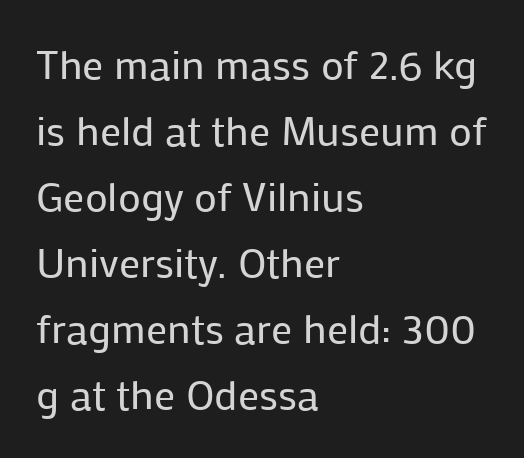
In terms of leading, this rendering sits right in the middle. Which margin do the lines hug? The left one — the right edge is uneven. Inter-character spacing is left at the font's built-in metrics. Vertical strokes here are truly vertical. The zone under the glyphs is completely vacant. Vertical stems look standard width or narrower in stroke.
